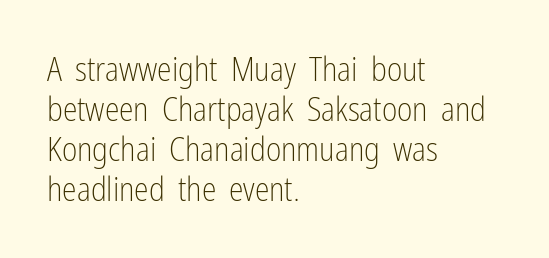
The image shows 33 px light, condensed sans-serif type, upright; set left-aligned, line spacing 1.21x, normal letter spacing, not underlined; low stroke contrast and a medium x-height.
